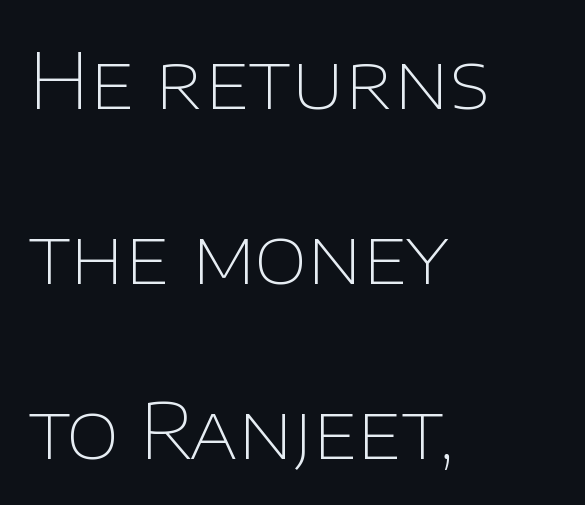
The passage is arranged the way most books set body copy — flush left. Look at the tracking — it's just the regular setting, nothing added. This rendering employs a face without finishing strokes, i.e., a sans-serif. Rows of type keep a wide berth in the vertical direction. Underline: absent. Heaviness? Minimal to ordinary, like unemphasized prose.
